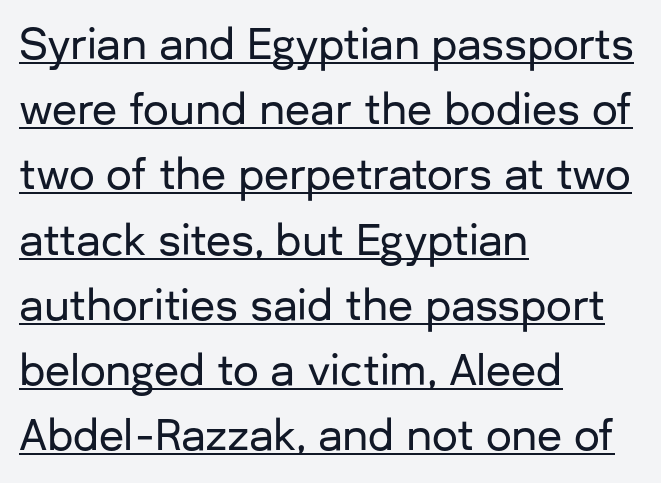
{"serif": "no", "italic": "no", "width": "normal", "stroke_contrast": "low", "x_height": "medium", "monospaced": "no", "underline": "yes", "align": "left", "line_spacing": "normal", "line_spacing_ratio": 1.59, "letter_spacing": "normal", "letter_spacing_em": 0.0, "glyph_px": 41}
